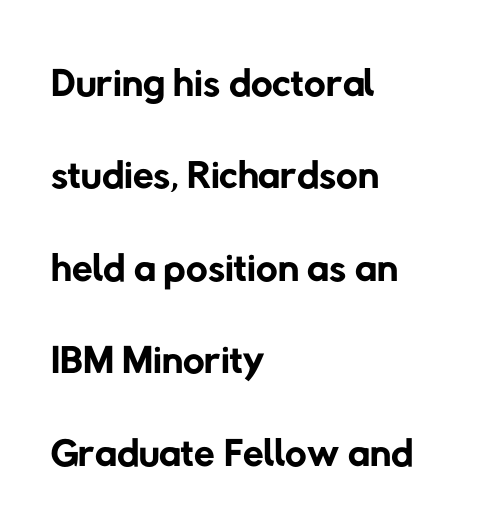
Q: Is the text bold? A: No.
Q: Is the typeface a serif or a sans-serif typeface? A: Sans-serif.
Q: Is the text underlined? A: No.
Q: How is the paragraph aligned? A: Left-aligned.
Q: Is the spacing between letters normal or unusually wide? A: Normal.
Q: Is the spacing between lines tight, normal or loose? A: Normal.
Q: Width (condensed, normal, or wide)? A: Normal.
Q: Stroke contrast? A: Low.
Q: x-height? A: Medium.
Q: Monospaced? A: No.
